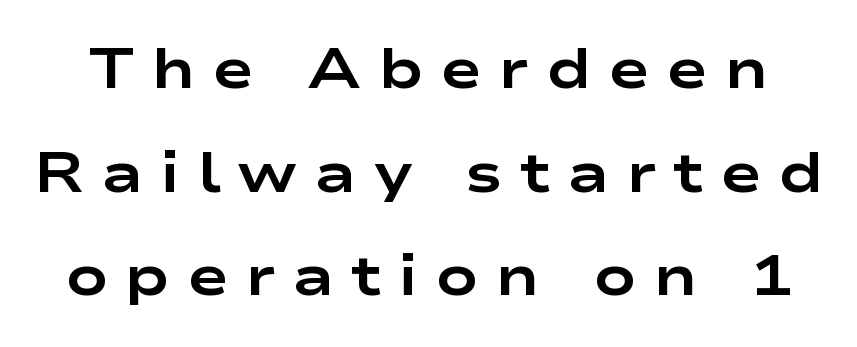
{"serif": "no", "italic": "no", "bold": "yes", "weight": "bold", "width": "wide", "stroke_contrast": "low", "x_height": "medium", "monospaced": "no", "underline": "no", "line_spacing_ratio": 1.85, "letter_spacing": "wide", "letter_spacing_em": 0.3, "glyph_px": 56}
